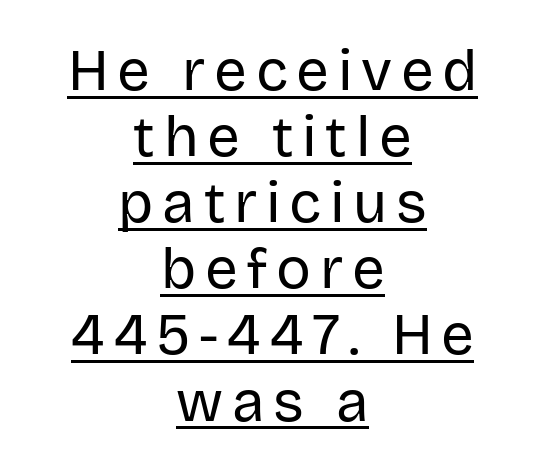
Q: Is the text bold? A: No.
Q: Is the text italic (slanted)? A: No, it is upright.
Q: Is the typeface a serif or a sans-serif typeface? A: Sans-serif.
Q: Is the text underlined? A: Yes.
Q: How is the paragraph aligned? A: Centered.
Q: Is the spacing between lines tight, normal or loose? A: Tight.
Q: Width (condensed, normal, or wide)? A: Normal.
Q: Stroke contrast? A: Low.
Q: x-height? A: Large.
Q: Monospaced? A: No.
